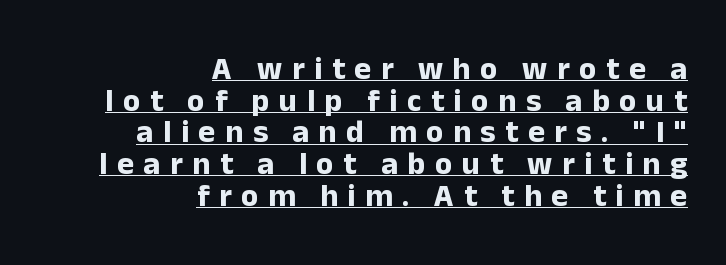
The image shows 32 px bold sans-serif type, upright; set right-aligned, tight line spacing (0.99x), unusually wide letter spacing (+0.3 em), underlined; low stroke contrast and a medium x-height.
